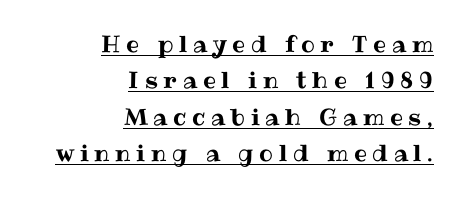
Q: Is the text italic (slanted)? A: No, it is upright.
Q: Is the text underlined? A: Yes.
Q: How is the paragraph aligned? A: Right-aligned.
Q: Is the spacing between letters normal or unusually wide? A: Unusually wide.
Q: Is the spacing between lines tight, normal or loose? A: Normal.
